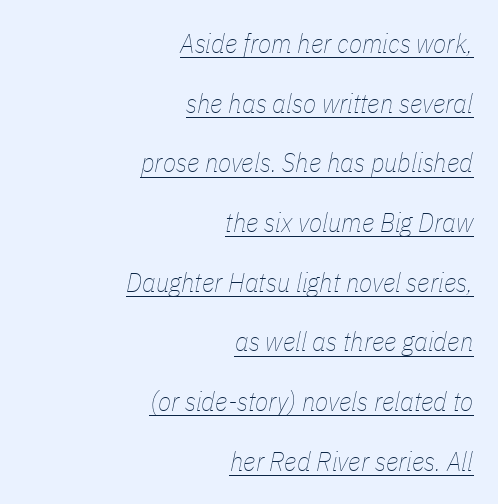
{"italic": "yes", "lean": "right", "slant_degrees": 11, "bold": "no", "underline": "yes", "align": "right", "line_spacing": "loose", "line_spacing_ratio": 2.21, "letter_spacing": "normal", "letter_spacing_em": 0.0, "glyph_px": 27}
